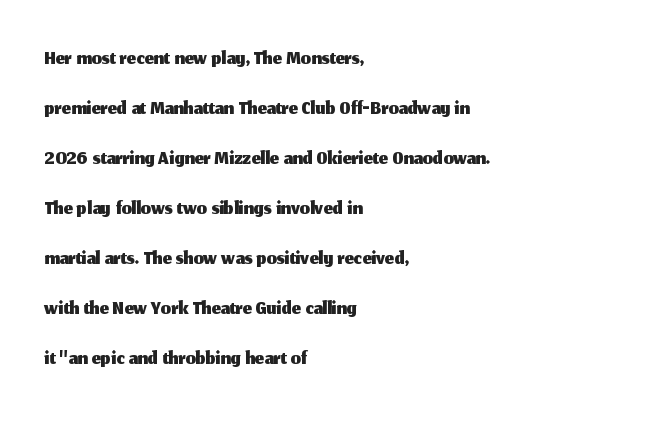
The image shows 32 px sans-serif type, upright; set left-aligned, normal line spacing (1.56x), normal letter spacing, not underlined; medium stroke contrast and a medium x-height.
